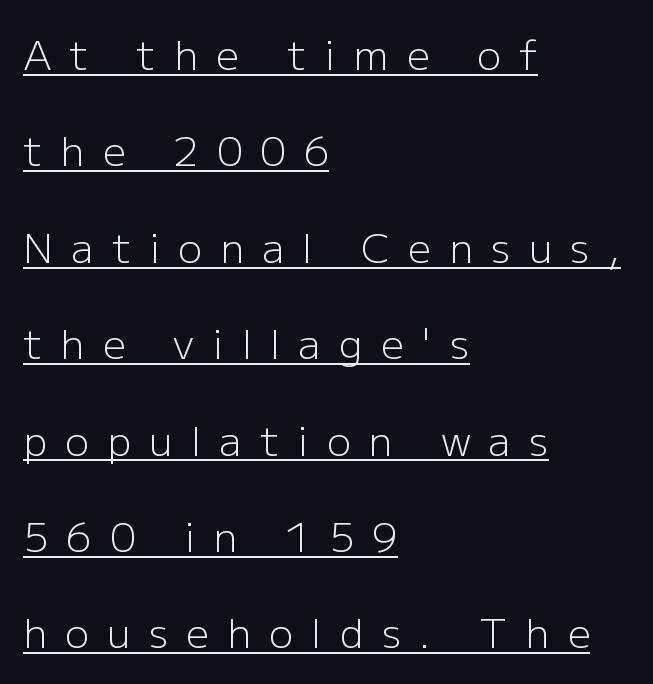
{"serif": "no", "italic": "no", "bold": "no", "weight": "light", "width": "normal", "stroke_contrast": "low", "x_height": "medium", "monospaced": "no", "underline": "yes", "align": "left", "line_spacing": "loose", "line_spacing_ratio": 2.41, "letter_spacing": "wide", "letter_spacing_em": 0.46, "glyph_px": 40}
